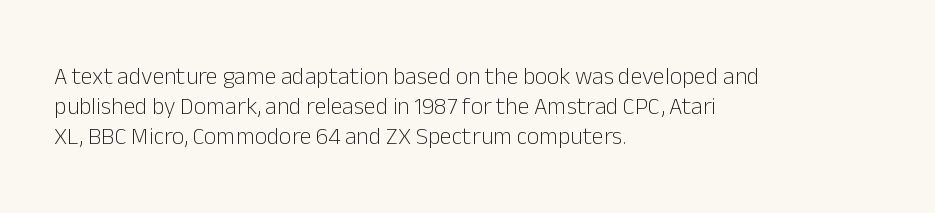
The image shows 24 px text type, upright; set left-aligned, normal line spacing (1.25x), normal letter spacing, not underlined.
